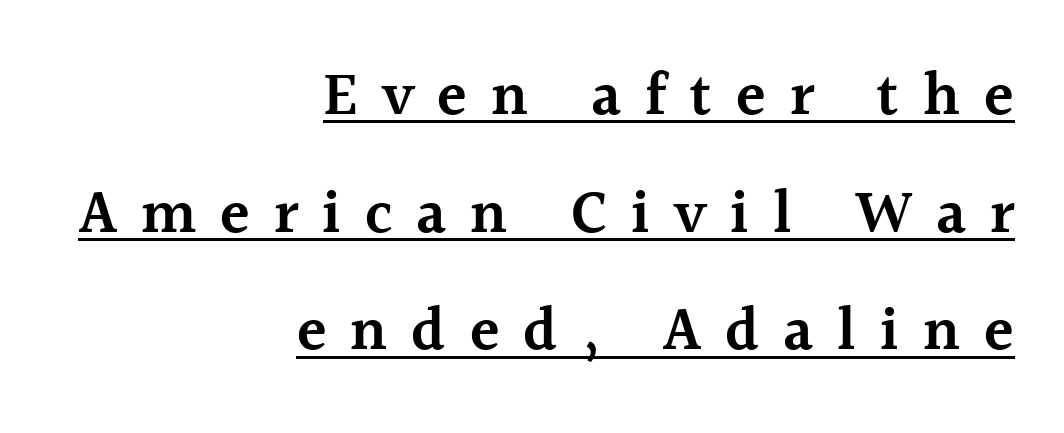
{"serif": "yes", "italic": "no", "bold": "semi", "weight": "semibold", "width": "normal", "x_height": "medium", "monospaced": "no", "underline": "yes", "align": "right", "line_spacing": "loose", "line_spacing_ratio": 1.93, "letter_spacing": "wide", "letter_spacing_em": 0.39, "glyph_px": 61}
